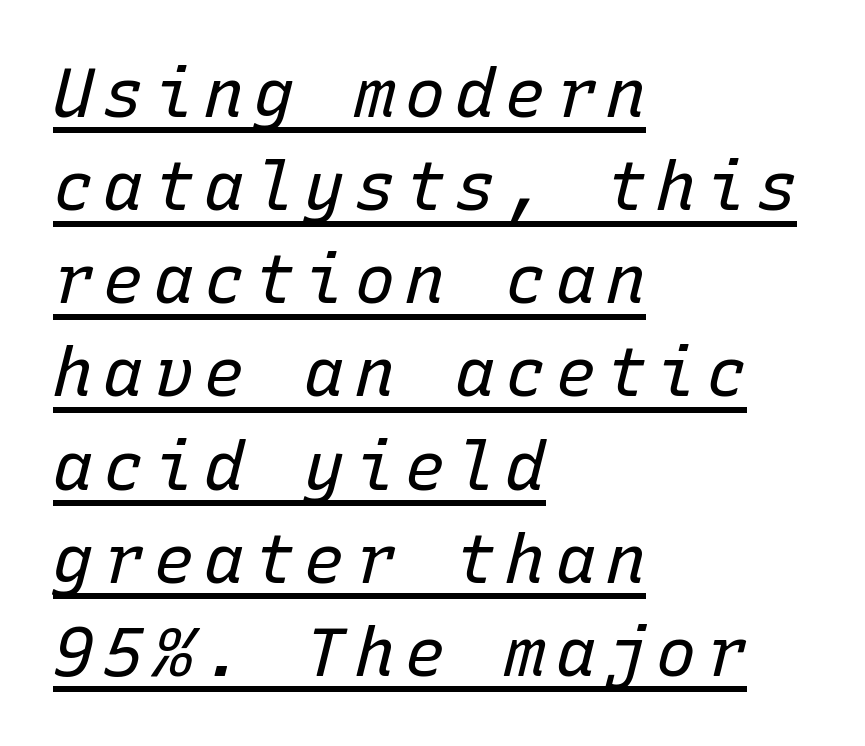
The image shows 67 px regular-weight type, italic (leaning right), monospaced; set left-aligned, normal line spacing (1.39x), underlined; low stroke contrast and a medium x-height.
